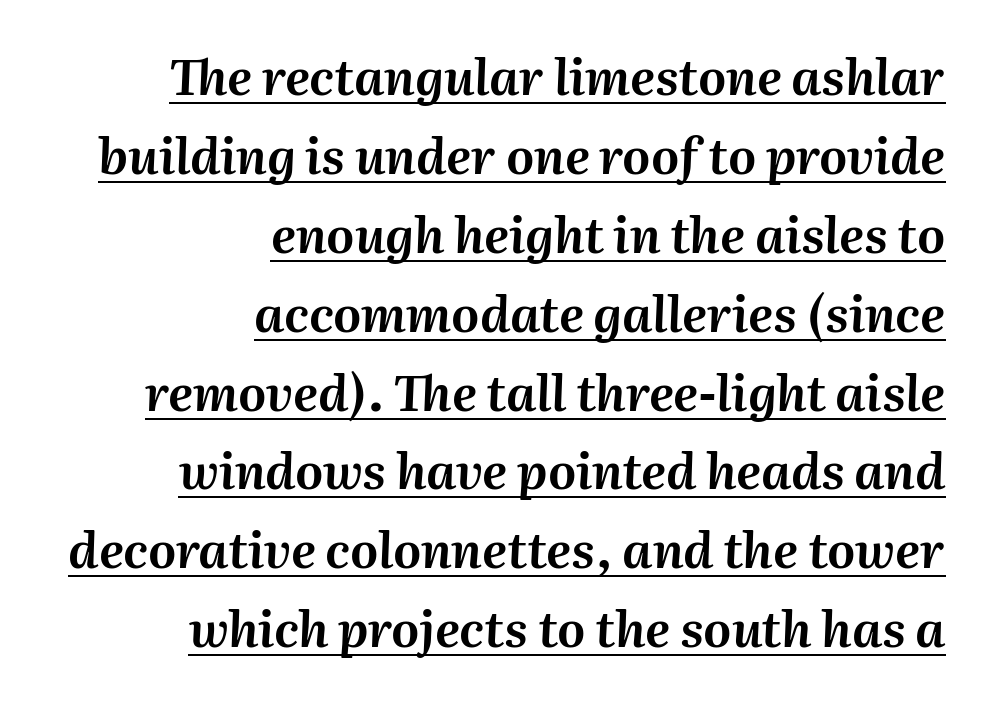
{"italic": "yes", "lean": "right", "slant_degrees": 2, "width": "normal", "stroke_contrast": "medium", "x_height": "medium", "monospaced": "no", "underline": "yes", "align": "right", "line_spacing": "normal", "line_spacing_ratio": 1.61, "letter_spacing": "normal", "letter_spacing_em": 0.0, "glyph_px": 49}
